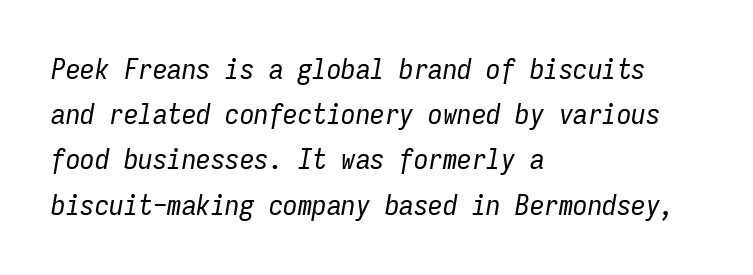
There's an unmistakable incline to the writing here. The passage shown has conventional tracking throughout. Decoration check: the copy has no underline. Each letter, wide or thin by design, is forced into the same width here.
